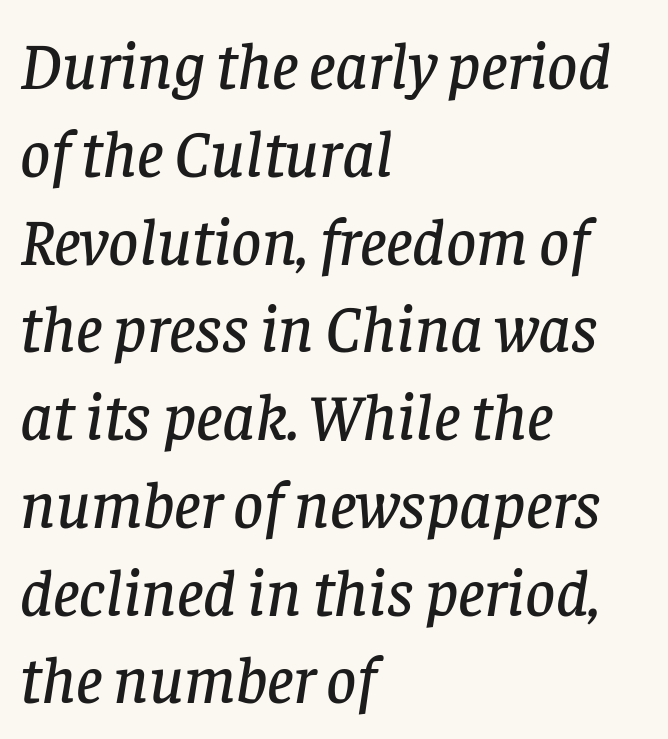
{"serif": "yes", "italic": "yes", "lean": "right", "slant_degrees": 8, "width": "normal", "stroke_contrast": "low", "x_height": "large", "monospaced": "no", "underline": "no", "align": "left", "line_spacing": "normal", "line_spacing_ratio": 1.33, "letter_spacing": "normal", "letter_spacing_em": 0.0, "glyph_px": 66}
